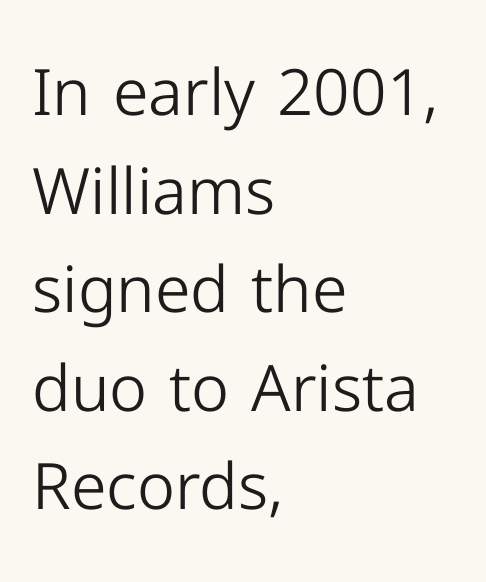
Q: Is the text bold? A: No.
Q: Is the text italic (slanted)? A: No, it is upright.
Q: Is the typeface a serif or a sans-serif typeface? A: Sans-serif.
Q: Is the text underlined? A: No.
Q: How is the paragraph aligned? A: Left-aligned.
Q: Is the spacing between letters normal or unusually wide? A: Normal.
Q: Is the spacing between lines tight, normal or loose? A: Normal.
Q: Width (condensed, normal, or wide)? A: Normal.
Q: Stroke contrast? A: Low.
Q: x-height? A: Medium.
Q: Monospaced? A: No.
